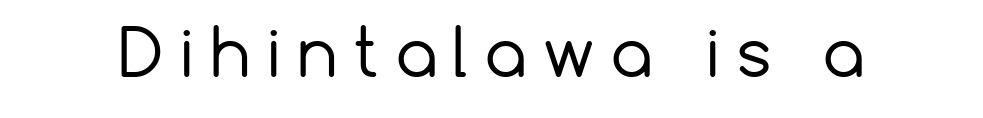
The image shows 66 px regular-weight sans-serif type, upright; set unusually wide letter spacing (+0.25 em), not underlined; low stroke contrast and a medium x-height.
